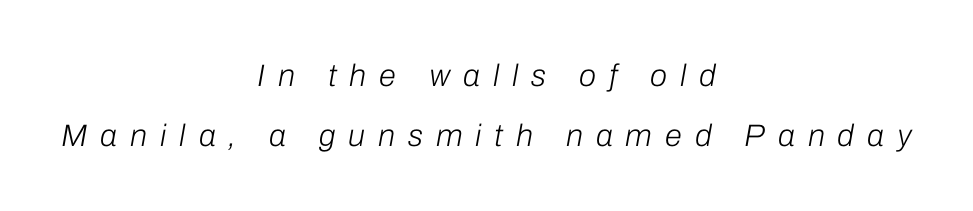
Loose tracking; the words dissolve into strings of separated letters. Bare-footed words on every line. The leading is generous, giving the passage an open texture. Yep, that's italic — everything's leaning. Notice how the passage keeps no hard edge, just a central spine.
